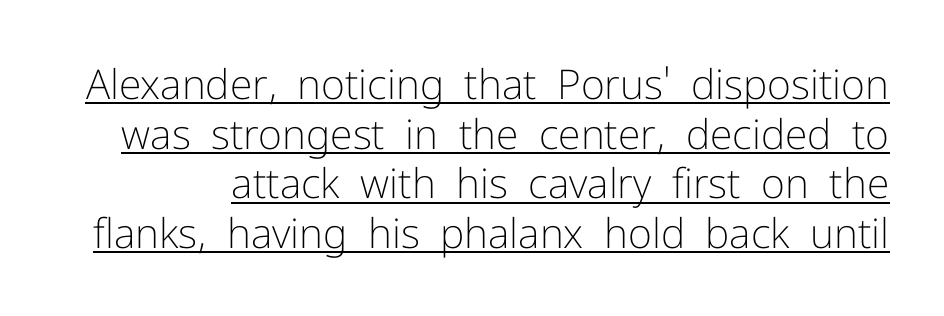
Q: Is the text bold? A: No.
Q: Is the text italic (slanted)? A: No, it is upright.
Q: Is the typeface a serif or a sans-serif typeface? A: Sans-serif.
Q: Is the text underlined? A: Yes.
Q: Is the spacing between letters normal or unusually wide? A: Normal.
Q: Width (condensed, normal, or wide)? A: Normal.
Q: Stroke contrast? A: Low.
Q: x-height? A: Medium.
Q: Monospaced? A: No.
